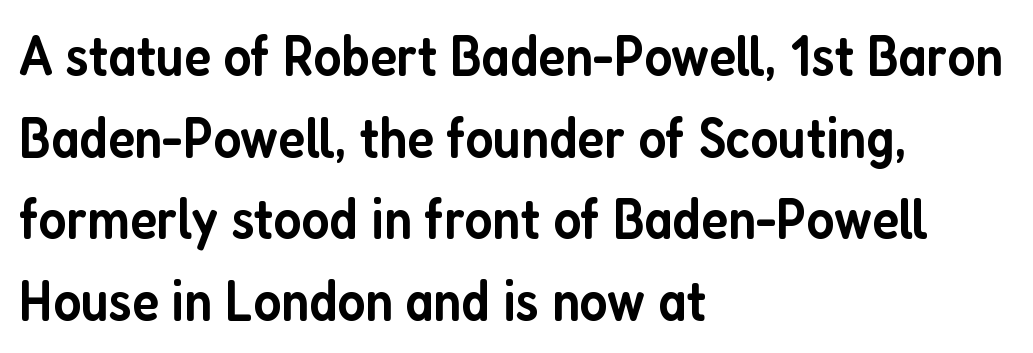
The image shows 57 px semibold, condensed sans-serif type, upright; set left-aligned, normal line spacing (1.43x), normal letter spacing, not underlined; low stroke contrast and a medium x-height.
